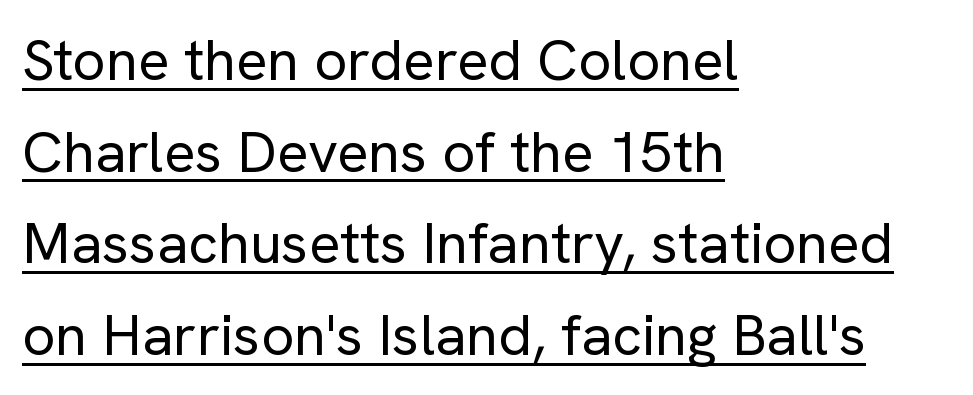
Q: Is the text bold? A: No.
Q: Is the text italic (slanted)? A: No, it is upright.
Q: Is the typeface a serif or a sans-serif typeface? A: Sans-serif.
Q: Is the text underlined? A: Yes.
Q: How is the paragraph aligned? A: Left-aligned.
Q: Is the spacing between letters normal or unusually wide? A: Normal.
Q: Is the spacing between lines tight, normal or loose? A: Normal.
Q: Width (condensed, normal, or wide)? A: Normal.
Q: Stroke contrast? A: Low.
Q: x-height? A: Medium.
Q: Monospaced? A: No.
